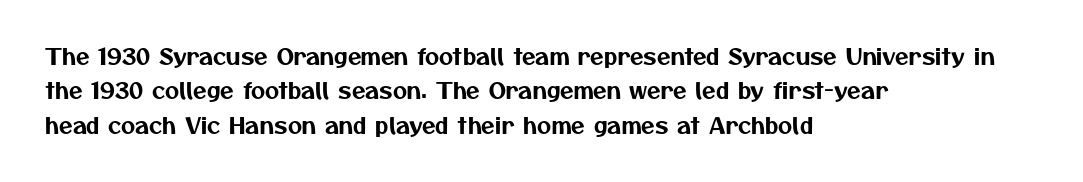
Every row of glyphs begins at an identical x-position on the left. Spacing between characters is what you'd get straight out of the box. Honestly, there is no underline to notice here at all. Regular leading.
